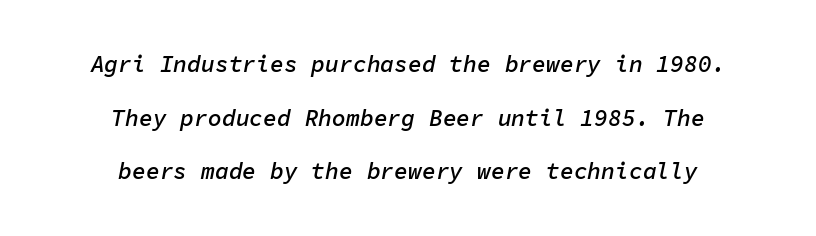
{"italic": "yes", "lean": "right", "slant_degrees": 11, "bold": "semi", "underline": "no", "align": "center", "line_spacing": "loose", "line_spacing_ratio": 2.33, "letter_spacing": "normal", "letter_spacing_em": 0.0, "glyph_px": 23}
